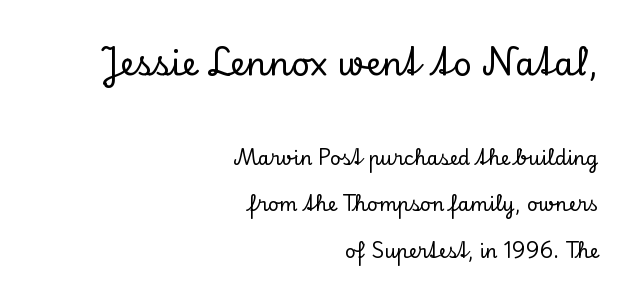
Q: Is the text italic (slanted)? A: No, it is upright.
Q: Is the text underlined? A: No.
Q: How is the paragraph aligned? A: Right-aligned.
Q: Is the spacing between letters normal or unusually wide? A: Normal.
Q: Is the spacing between lines tight, normal or loose? A: Loose.
Q: Which block of text is set in a larger size, the first (top) or the second (bottom)? A: The first (top) one.
Q: Width (condensed, normal, or wide)? A: Normal.
Q: Stroke contrast? A: Low.
Q: x-height? A: Small.
Q: Monospaced? A: No.
